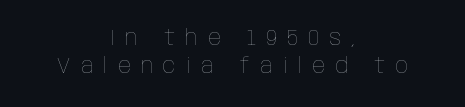
{"italic": "no", "bold": "no", "underline": "no", "align": "center", "line_spacing": "normal", "line_spacing_ratio": 1.33, "letter_spacing": "wide", "letter_spacing_em": 0.49, "glyph_px": 21}
